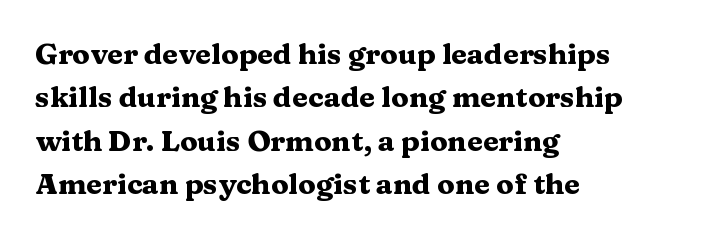
Q: Is the text bold? A: Yes.
Q: Is the text italic (slanted)? A: No, it is upright.
Q: Is the typeface a serif or a sans-serif typeface? A: Serif.
Q: Is the text underlined? A: No.
Q: How is the paragraph aligned? A: Left-aligned.
Q: Is the spacing between letters normal or unusually wide? A: Normal.
Q: Is the spacing between lines tight, normal or loose? A: Normal.
Q: Width (condensed, normal, or wide)? A: Wide.
Q: Stroke contrast? A: Medium.
Q: x-height? A: Medium.
Q: Monospaced? A: No.
